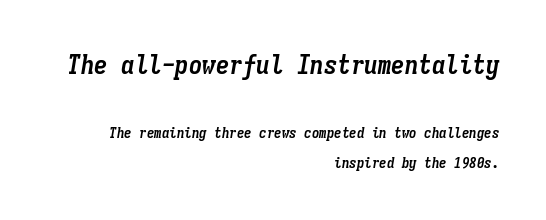
Q: Is the text bold? A: Yes.
Q: Is the text italic (slanted)? A: Yes, it leans right by about 9 degrees.
Q: Is the text underlined? A: No.
Q: How is the paragraph aligned? A: Right-aligned.
Q: Is the spacing between letters normal or unusually wide? A: Normal.
Q: Is the spacing between lines tight, normal or loose? A: Loose.
Q: Which block of text is set in a larger size, the first (top) or the second (bottom)? A: The first (top) one.
